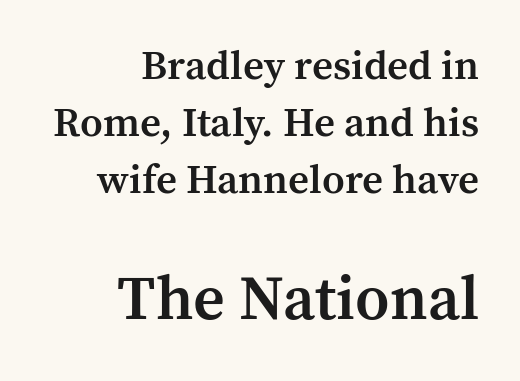
{"serif": "yes", "italic": "no", "bold": "semi", "weight": "semibold", "width": "normal", "stroke_contrast": "medium", "x_height": "medium", "monospaced": "no", "underline": "no", "align": "right", "line_spacing": "normal", "line_spacing_ratio": 1.39, "letter_spacing": "normal", "letter_spacing_em": 0.0, "larger_block": "second", "size_ratio": 1.51, "glyph_px": 62}
